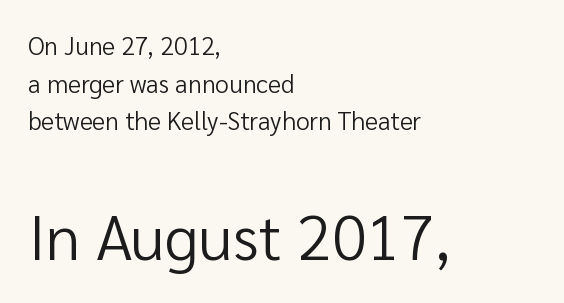
{"serif": "no", "italic": "no", "bold": "no", "weight": "regular", "width": "normal", "stroke_contrast": "low", "x_height": "medium", "monospaced": "no", "underline": "no", "align": "left", "line_spacing": "normal", "line_spacing_ratio": 1.51, "letter_spacing": "normal", "letter_spacing_em": 0.0, "larger_block": "second", "size_ratio": 2.52, "glyph_px": 63}
